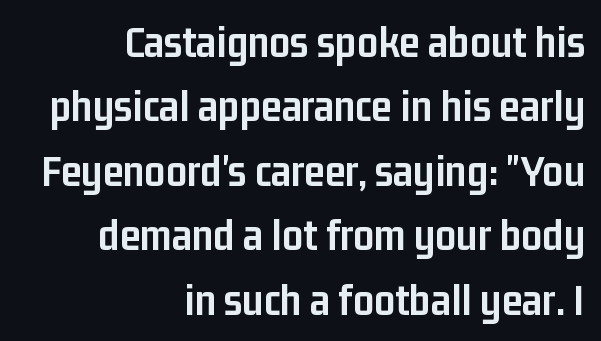
Serifs: no, the terminals of the letterforms are clean. Quick note: interline space is typical. This is roman type, the default non-slanted kind. A typesetter would call this proportional, since set widths differ per character. Any mark beneath the type? The region is blank.
